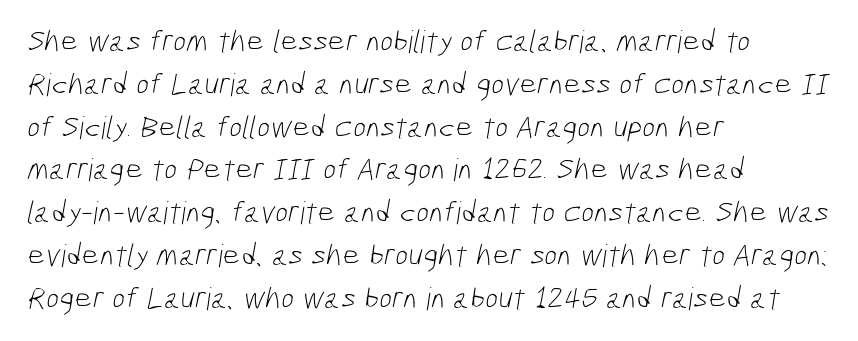
Q: Is the text bold? A: No.
Q: Is the typeface a serif or a sans-serif typeface? A: Sans-serif.
Q: Is the text underlined? A: No.
Q: How is the paragraph aligned? A: Left-aligned.
Q: Is the spacing between letters normal or unusually wide? A: Normal.
Q: Is the spacing between lines tight, normal or loose? A: Normal.
Q: Width (condensed, normal, or wide)? A: Condensed.
Q: Stroke contrast? A: Low.
Q: x-height? A: Medium.
Q: Monospaced? A: No.
